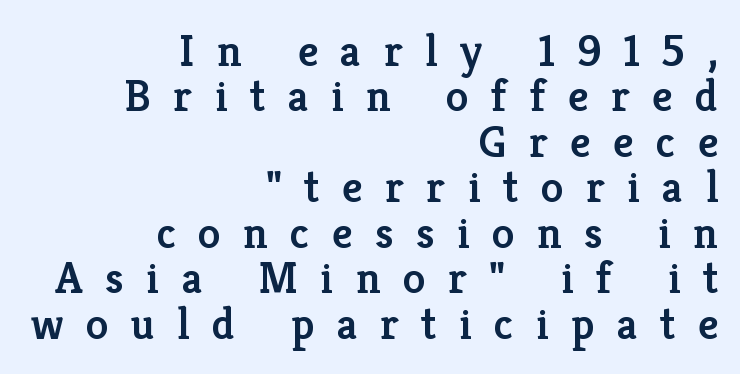
{"serif": "yes", "italic": "no", "bold": "semi", "weight": "semibold", "width": "normal", "stroke_contrast": "low", "x_height": "medium", "monospaced": "no", "underline": "no", "align": "right", "line_spacing": "tight", "line_spacing_ratio": 1.01, "letter_spacing": "wide", "letter_spacing_em": 0.5, "glyph_px": 45}
